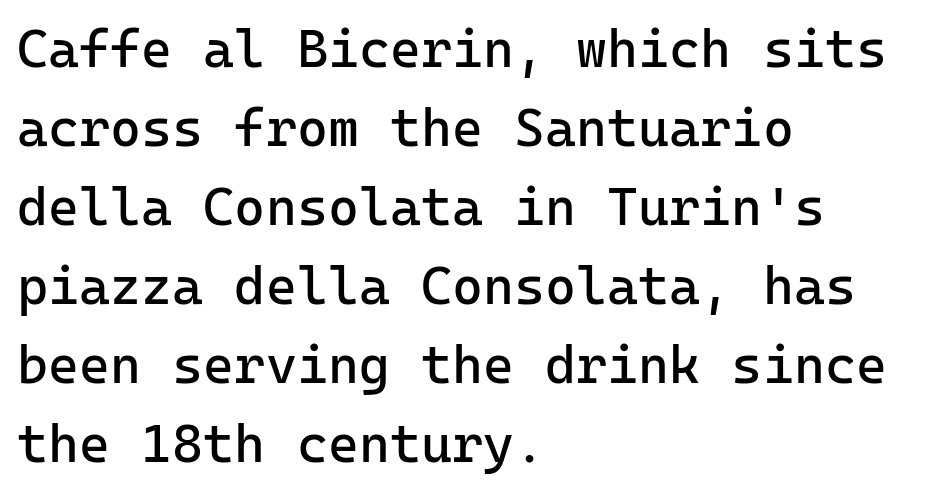
The image shows 53 px regular-weight sans-serif type, upright; set left-aligned, normal line spacing (1.49x), normal letter spacing, not underlined; low stroke contrast and a medium x-height.
